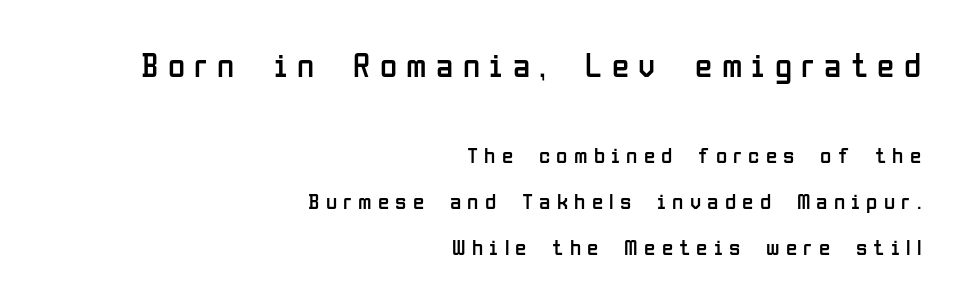
Any mark beneath the type? The region is blank. Between these two stacked blocks, the higher one wins on size. The passage shown is typed in a proportional face where columns would drift. Does the lettering tilt? It doesn't — this is upright. Look at the tracking — it's clearly loosened, letters drifting apart.
